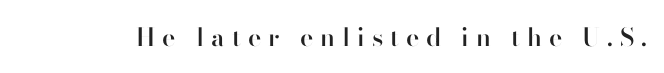
Q: Is the text bold? A: Semi-bold.
Q: Is the text italic (slanted)? A: No, it is upright.
Q: Is the text underlined? A: No.
Q: Is the spacing between letters normal or unusually wide? A: Unusually wide.
